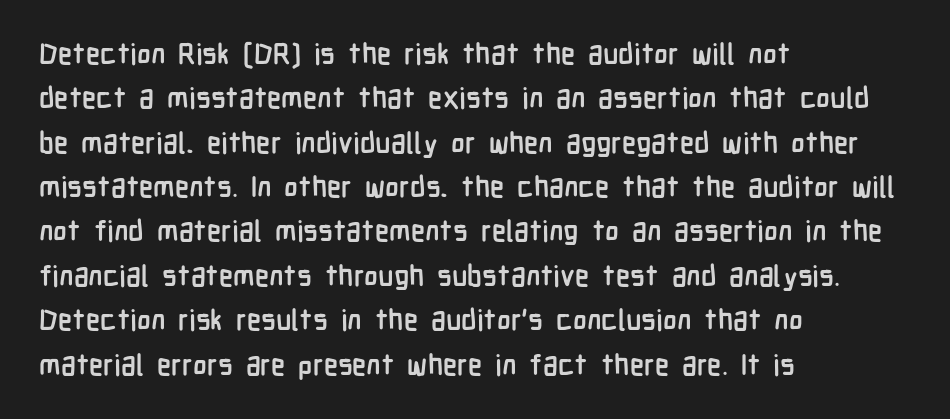
{"serif": "no", "italic": "no", "bold": "yes", "weight": "semibold", "width": "condensed", "stroke_contrast": "low", "x_height": "medium", "monospaced": "no", "underline": "no", "align": "left", "line_spacing": "normal", "line_spacing_ratio": 1.53, "letter_spacing": "normal", "letter_spacing_em": 0.0, "glyph_px": 29}
